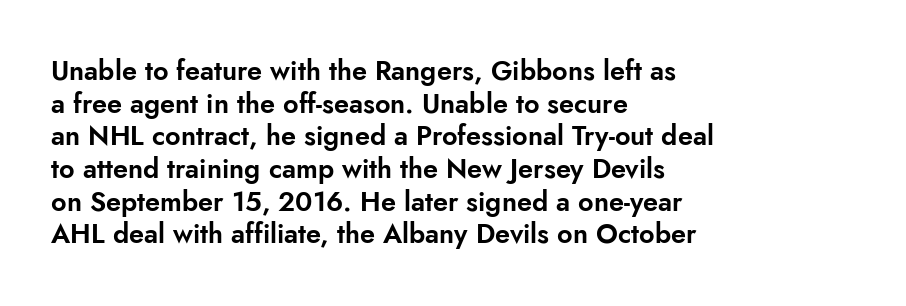
The image shows 27 px text type, upright; set left-aligned, line spacing 1.21x, normal letter spacing, not underlined.
